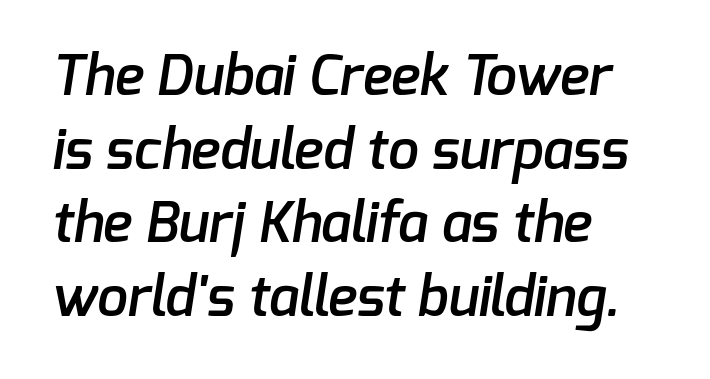
{"serif": "no", "bold": "semi", "weight": "semibold", "width": "normal", "stroke_contrast": "low", "x_height": "medium", "monospaced": "no", "underline": "no", "align": "left", "line_spacing": "normal", "line_spacing_ratio": 1.34, "letter_spacing": "normal", "letter_spacing_em": 0.0, "glyph_px": 55}
